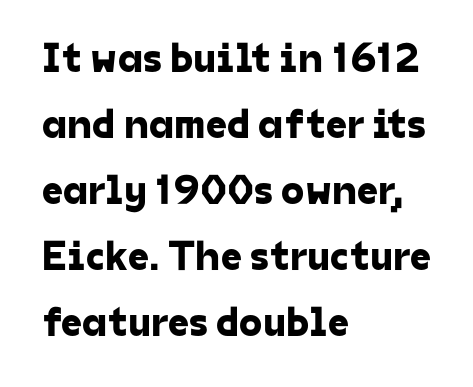
{"serif": "no", "width": "normal", "stroke_contrast": "low", "x_height": "medium", "monospaced": "no", "underline": "no", "align": "left", "line_spacing": "normal", "line_spacing_ratio": 1.57, "letter_spacing": "normal", "letter_spacing_em": 0.0, "glyph_px": 42}
